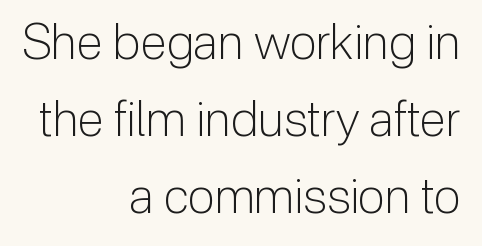
Decoration check: the copy has no underline. Italic: no, the glyphs are upright roman. Is the stroke heavy? The answer is a plain regular-or-lighter. Nothing sits at the stroke ends, so this counts as sans-serif.
